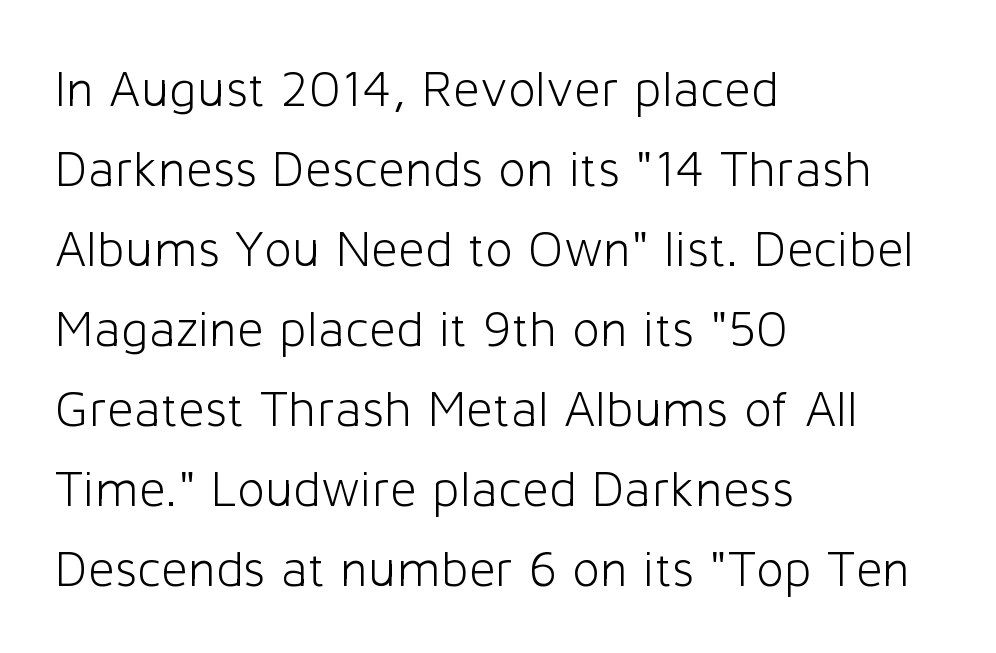
{"serif": "no", "italic": "no", "bold": "no", "weight": "light", "width": "normal", "stroke_contrast": "low", "x_height": "medium", "monospaced": "no", "underline": "no", "align": "left", "line_spacing": "normal", "line_spacing_ratio": 1.54, "letter_spacing": "normal", "letter_spacing_em": 0.0, "glyph_px": 52}
